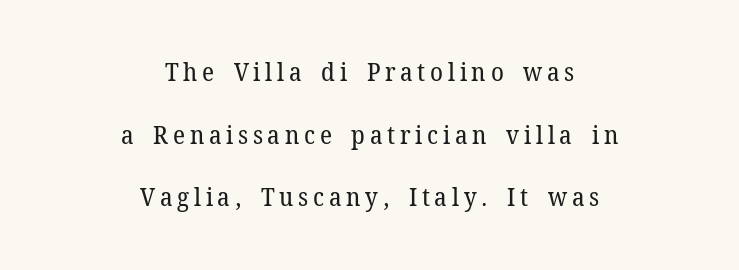
The image shows 26 px text type, upright; set centered, loose line spacing (2.41x), not underlined.
